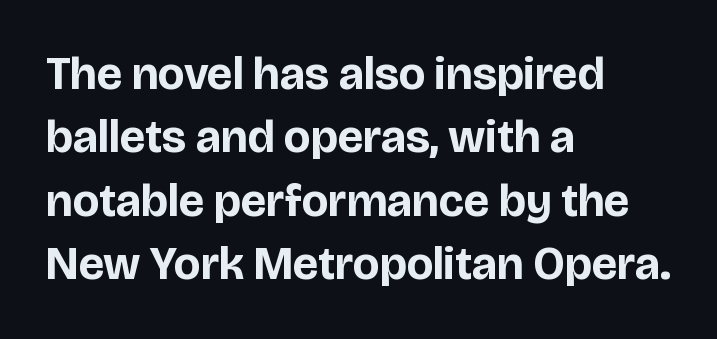
The image shows 46 px bold sans-serif type, upright; set left-aligned, normal line spacing (1.38x), normal letter spacing, not underlined; low stroke contrast and a large x-height.
